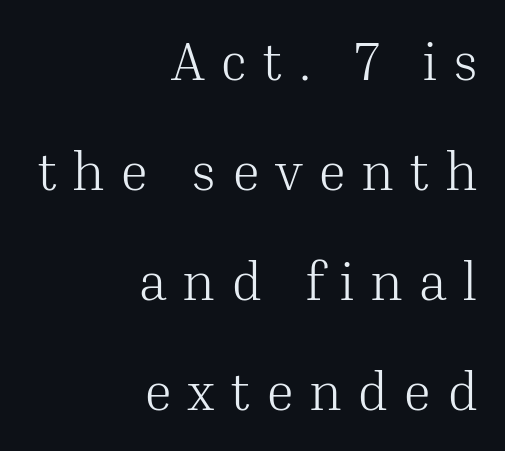
Q: Is the text bold? A: No.
Q: Is the text italic (slanted)? A: No, it is upright.
Q: Is the typeface a serif or a sans-serif typeface? A: Serif.
Q: Is the text underlined? A: No.
Q: How is the paragraph aligned? A: Right-aligned.
Q: Is the spacing between letters normal or unusually wide? A: Unusually wide.
Q: Is the spacing between lines tight, normal or loose? A: Loose.
Q: Width (condensed, normal, or wide)? A: Normal.
Q: Stroke contrast? A: Medium.
Q: x-height? A: Medium.
Q: Monospaced? A: No.
